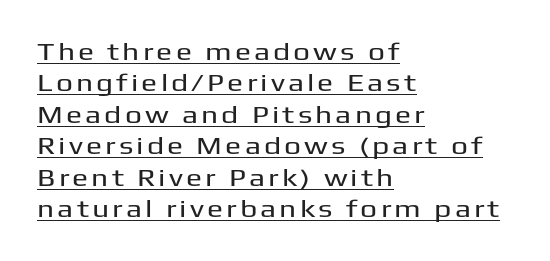
{"italic": "no", "underline": "yes", "align": "left", "line_spacing": "normal", "line_spacing_ratio": 1.31, "glyph_px": 24}
